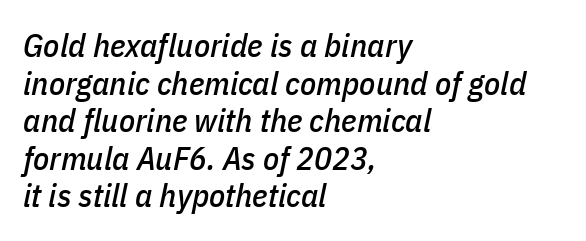
The image shows 33 px condensed type, italic (leaning right); set left-aligned, tight line spacing (1.14x), normal letter spacing, not underlined; low stroke contrast and a medium x-height.
